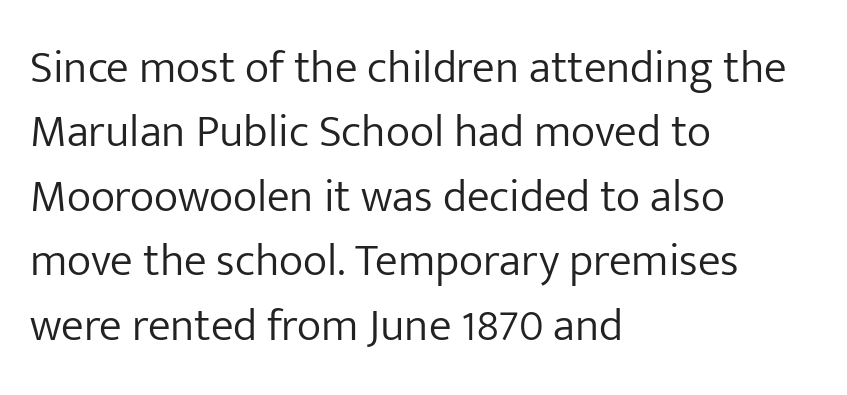
{"serif": "no", "italic": "no", "bold": "no", "weight": "light", "width": "normal", "stroke_contrast": "low", "x_height": "medium", "monospaced": "no", "underline": "no", "align": "left", "line_spacing": "normal", "line_spacing_ratio": 1.4, "letter_spacing": "normal", "letter_spacing_em": 0.0, "glyph_px": 46}
